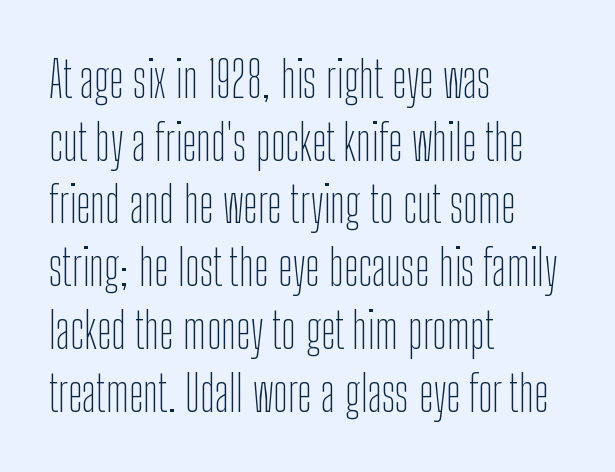
Q: Is the text bold? A: No.
Q: Is the text italic (slanted)? A: No, it is upright.
Q: Is the typeface a serif or a sans-serif typeface? A: Sans-serif.
Q: Is the text underlined? A: No.
Q: How is the paragraph aligned? A: Left-aligned.
Q: Is the spacing between letters normal or unusually wide? A: Normal.
Q: Is the spacing between lines tight, normal or loose? A: Normal.
Q: Width (condensed, normal, or wide)? A: Condensed.
Q: Stroke contrast? A: Low.
Q: x-height? A: Medium.
Q: Monospaced? A: No.
